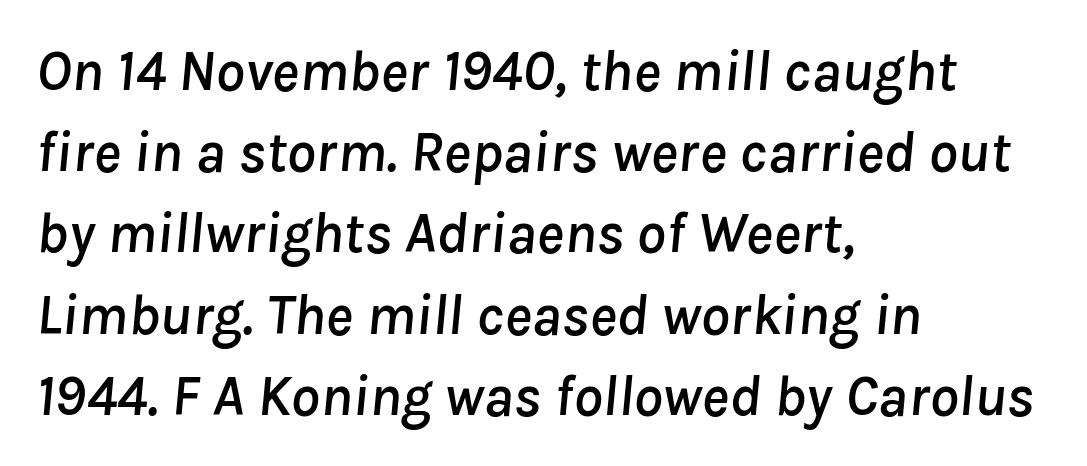
The image shows 58 px text type, italic (leaning right); set left-aligned, normal line spacing (1.4x), normal letter spacing, not underlined; low stroke contrast and a medium x-height.
